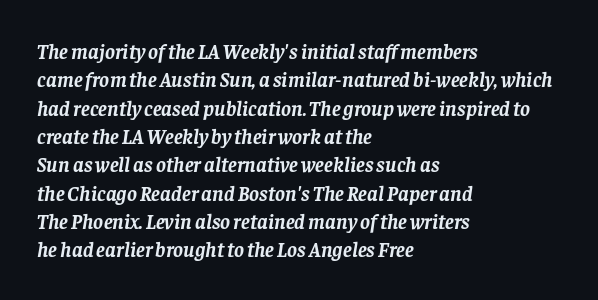
{"italic": "yes", "lean": "right", "slant_degrees": 8, "bold": "yes", "underline": "no", "align": "left", "line_spacing": "normal", "line_spacing_ratio": 1.35, "letter_spacing": "normal", "letter_spacing_em": 0.0, "glyph_px": 21}
